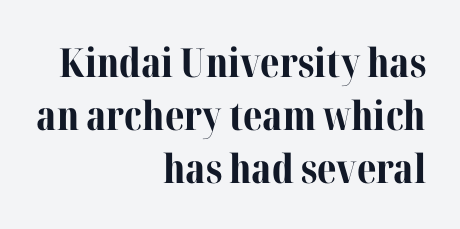
{"serif": "yes", "italic": "no", "bold": "yes", "weight": "bold", "width": "normal", "stroke_contrast": "medium", "x_height": "medium", "monospaced": "no", "underline": "no", "align": "right", "line_spacing": "normal", "line_spacing_ratio": 1.32, "letter_spacing": "normal", "letter_spacing_em": 0.0, "glyph_px": 40}
